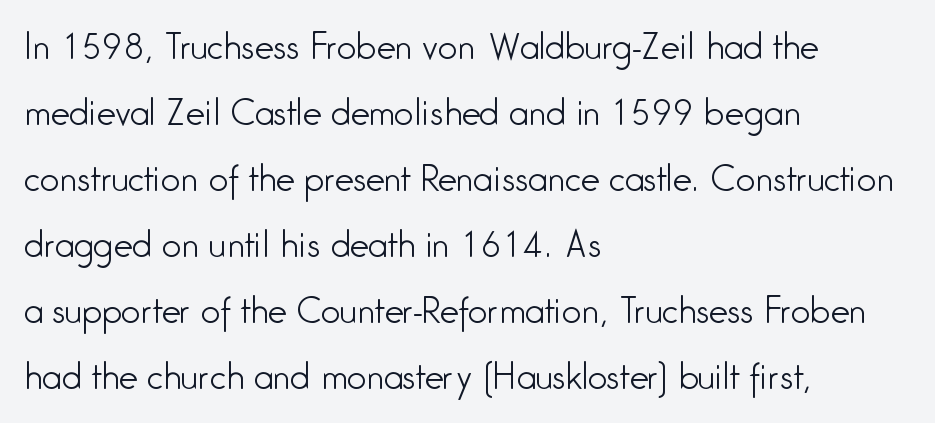
Type style note: lacks serifs. Letter spacing: default. Leading: increased. This rendering features lettering with no underline.
